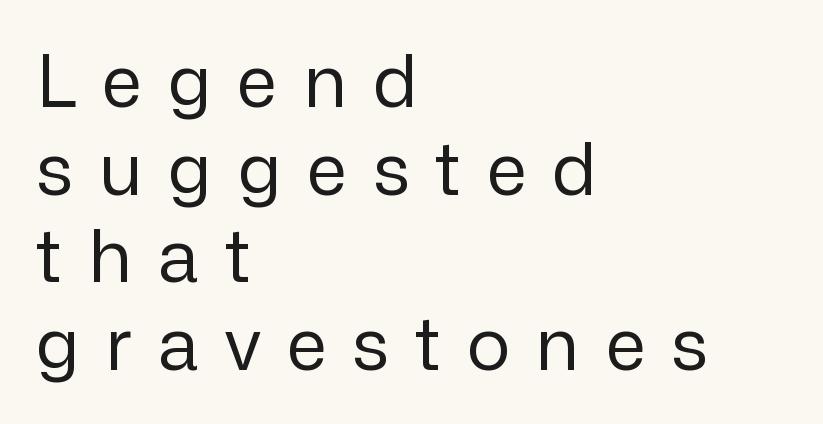
{"serif": "no", "italic": "no", "bold": "no", "weight": "regular", "width": "normal", "stroke_contrast": "low", "x_height": "medium", "monospaced": "no", "underline": "no", "align": "left", "line_spacing_ratio": 1.2, "letter_spacing": "wide", "letter_spacing_em": 0.36, "glyph_px": 73}
